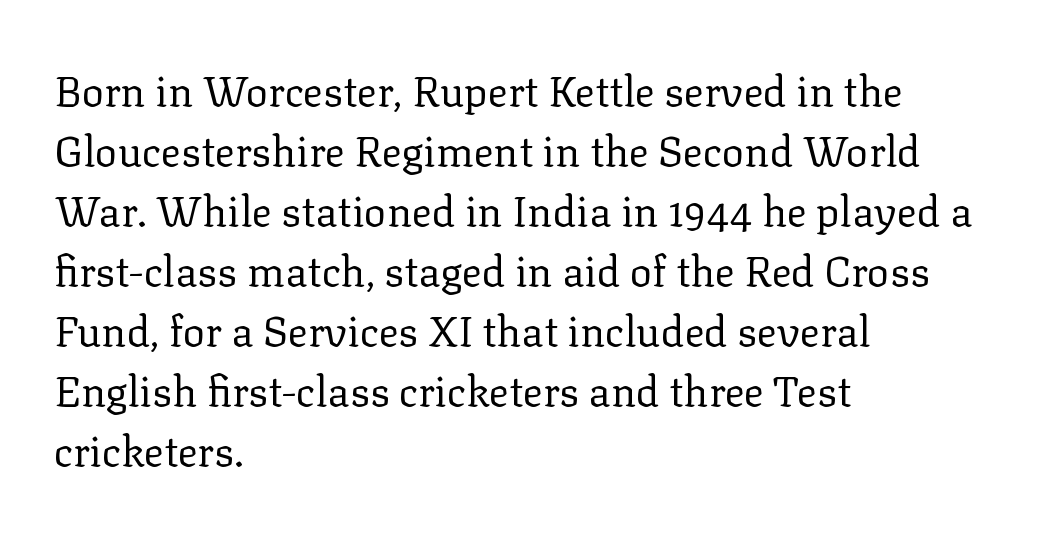
Style check: upright. Interline gaps are of average width in this sample. Look at the tracking — it's just the regular setting, nothing added. Which margin do the lines hug? The left one — the right edge is uneven. The weight tops out at a normal text grade. Spacing verdict: proportional, widths tailored to each character.
